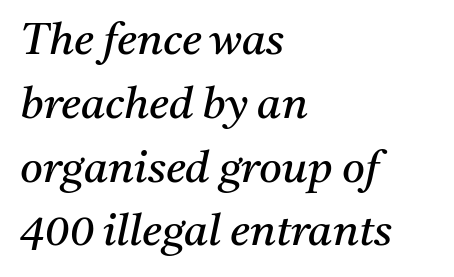
{"serif": "yes", "italic": "yes", "lean": "right", "slant_degrees": 11, "bold": "no", "weight": "regular", "width": "normal", "stroke_contrast": "medium", "x_height": "medium", "monospaced": "no", "underline": "no", "align": "left", "line_spacing": "normal", "line_spacing_ratio": 1.45, "letter_spacing": "normal", "letter_spacing_em": 0.0, "glyph_px": 44}
